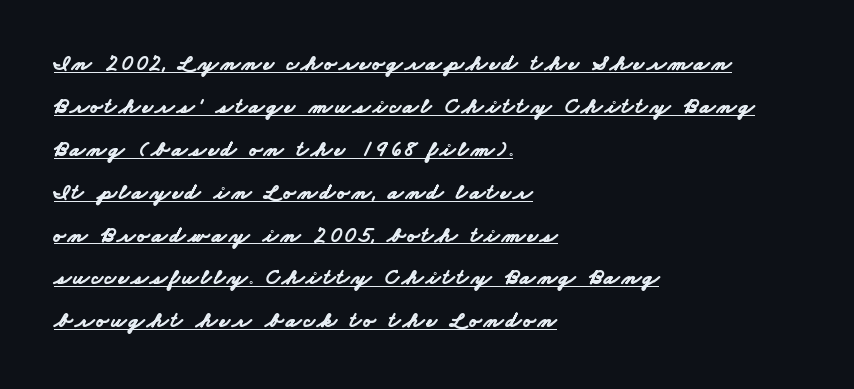
Short and long lines alike share a common starting point at left. One glance says open: line gaps are wider than usual. Caption: lettering with a line underneath. Pretty heavy lettering here — definitely bold.
